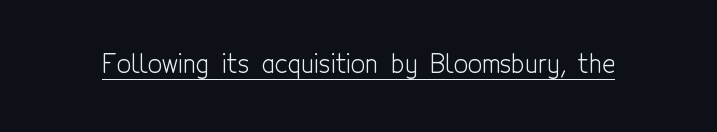
The image shows 25 px text type, upright; set normal letter spacing, underlined.
